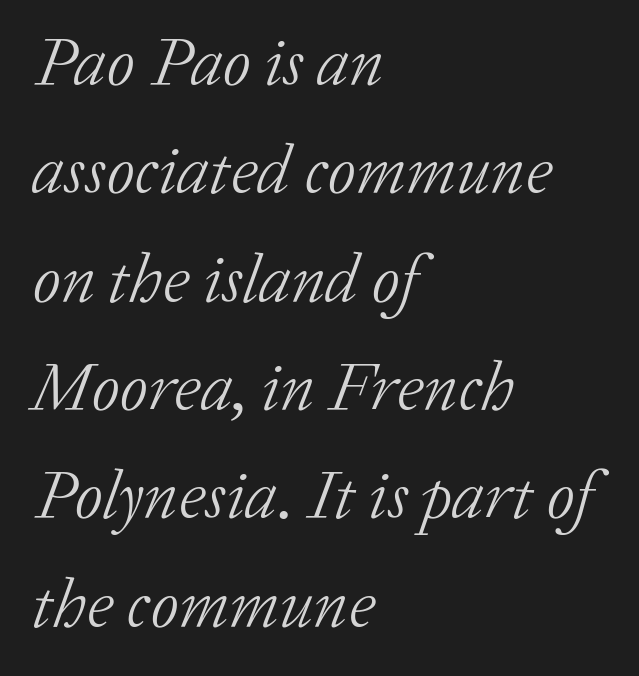
The image shows 69 px light serif type, italic (leaning right); set left-aligned, normal line spacing (1.57x), normal letter spacing, not underlined; low stroke contrast and a medium x-height.
